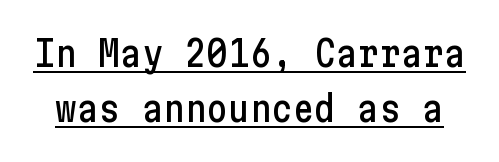
Rendered with straight, roman letterforms. Serif or sans? Sans — the stroke terminals are bare. If you measured baseline to baseline, you'd find a middling distance. The rendering keeps characters at their native spacing.
